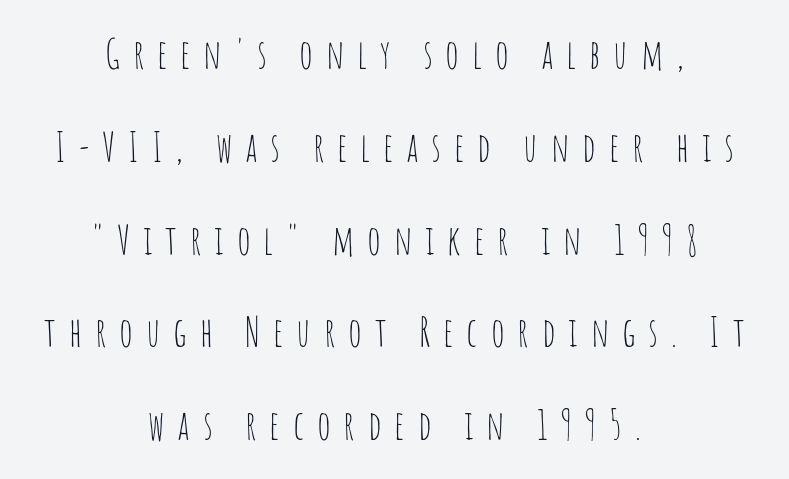
Baseline-to-baseline distance is far greater than the letter height. The passage shown has open, widely tracked lettering throughout. A sans-serif font was chosen for this passage. A clean baseline with only descenders dipping below it. Spacing verdict: proportional, widths tailored to each character. Posture: straight, roman, zero tilt.
